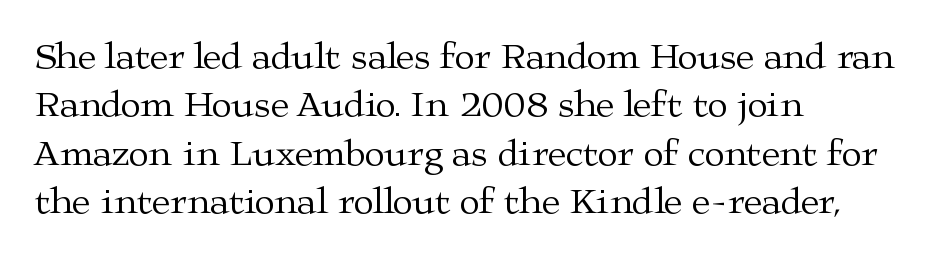
Reading down the block, your eye returns to a fixed left position each line. In terms of leading, this rendering sits right in the middle. Small tapered or slab feet sit at the stroke ends, so this counts as serif. If you drew a line through each stem, it would be perfectly vertical. No word sits above an underline. The type is set solid horizontally, with unmodified tracking.
